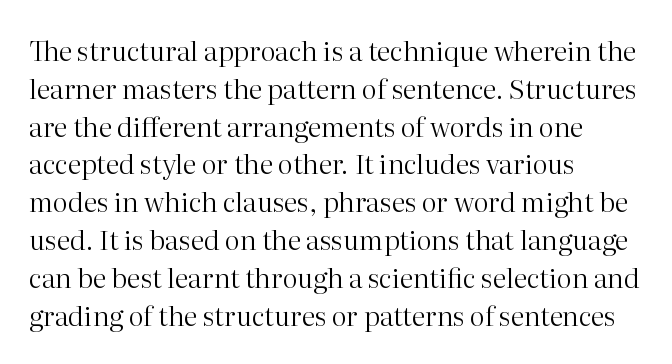
Short note: letters normally spaced. These lines are set flush left with a ragged right edge. The passage shown is not bold in any degree. Rows of type keep a routine distance in the vertical direction. This is the regular roman posture of the typeface.
